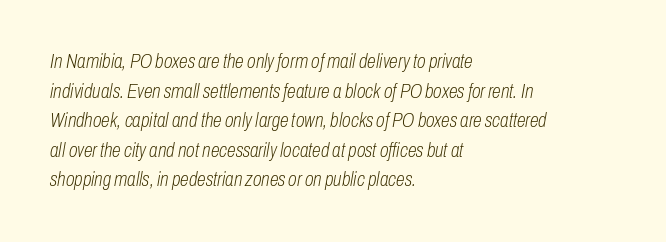
The image shows 20 px text type, italic (leaning right); set left-aligned, normal line spacing (1.48x), normal letter spacing, not underlined.
